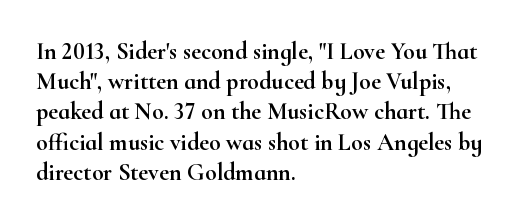
The image shows 24 px text type, upright; set left-aligned, normal line spacing (1.26x), normal letter spacing, not underlined.
